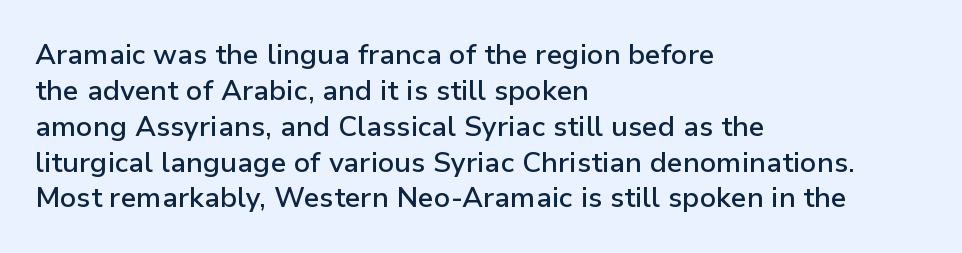
Q: Is the text bold? A: Semi-bold.
Q: Is the text italic (slanted)? A: No, it is upright.
Q: Is the typeface a serif or a sans-serif typeface? A: Sans-serif.
Q: Is the text underlined? A: No.
Q: How is the paragraph aligned? A: Left-aligned.
Q: Is the spacing between letters normal or unusually wide? A: Normal.
Q: Is the spacing between lines tight, normal or loose? A: Normal.
Q: Width (condensed, normal, or wide)? A: Normal.
Q: Stroke contrast? A: Low.
Q: x-height? A: Medium.
Q: Monospaced? A: No.
